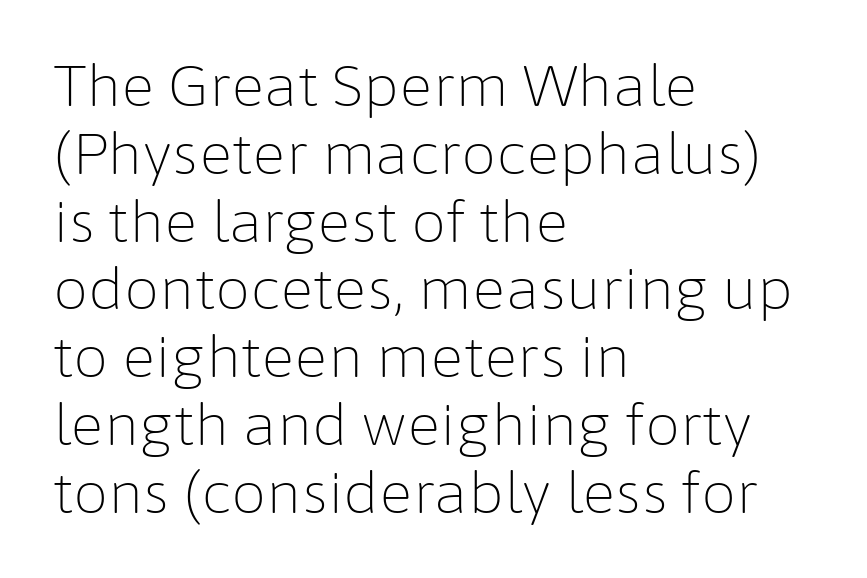
{"serif": "no", "italic": "no", "bold": "no", "weight": "light", "width": "normal", "stroke_contrast": "low", "x_height": "medium", "monospaced": "no", "underline": "no", "align": "left", "line_spacing_ratio": 1.21, "letter_spacing": "normal", "letter_spacing_em": 0.0, "glyph_px": 56}
